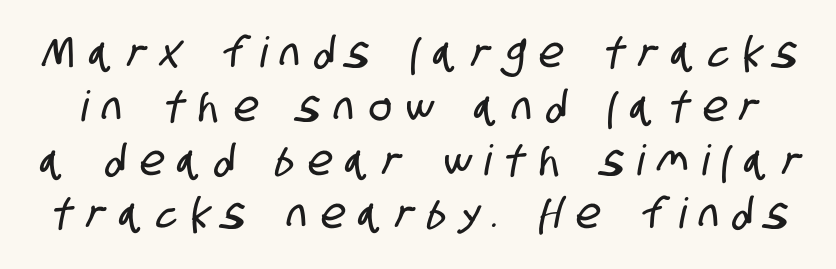
{"serif": "no", "width": "condensed", "stroke_contrast": "low", "x_height": "large", "monospaced": "no", "underline": "no", "line_spacing": "normal", "line_spacing_ratio": 1.28, "letter_spacing": "wide", "letter_spacing_em": 0.34, "glyph_px": 42}
